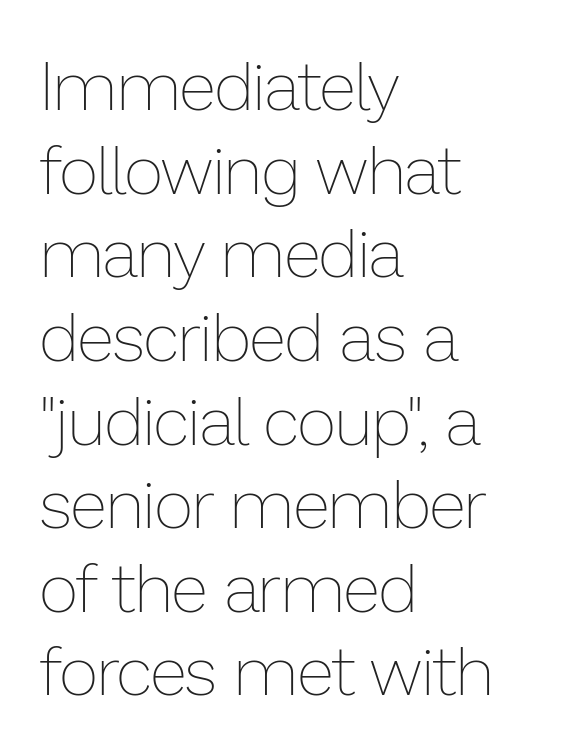
Q: Is the text bold? A: No.
Q: Is the text italic (slanted)? A: No, it is upright.
Q: Is the text underlined? A: No.
Q: How is the paragraph aligned? A: Left-aligned.
Q: Is the spacing between letters normal or unusually wide? A: Normal.
Q: Width (condensed, normal, or wide)? A: Normal.
Q: Stroke contrast? A: Low.
Q: x-height? A: Medium.
Q: Monospaced? A: No.
